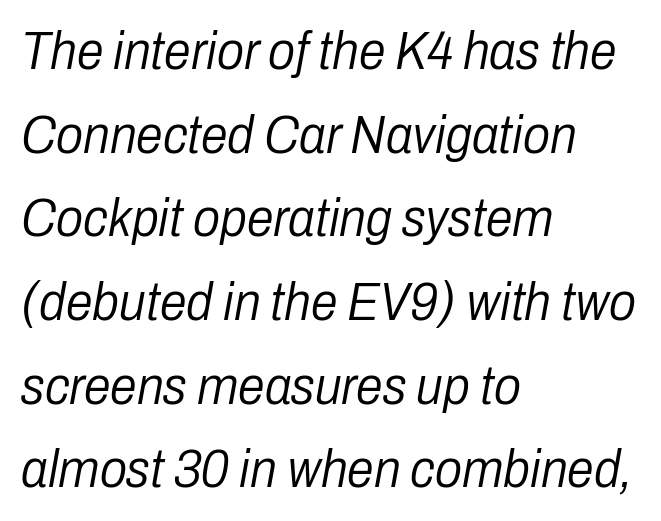
{"italic": "yes", "lean": "right", "slant_degrees": 10, "bold": "no", "weight": "light", "width": "condensed", "stroke_contrast": "low", "x_height": "medium", "monospaced": "no", "underline": "no", "align": "left", "line_spacing": "normal", "line_spacing_ratio": 1.55, "letter_spacing": "normal", "letter_spacing_em": 0.0, "glyph_px": 54}
